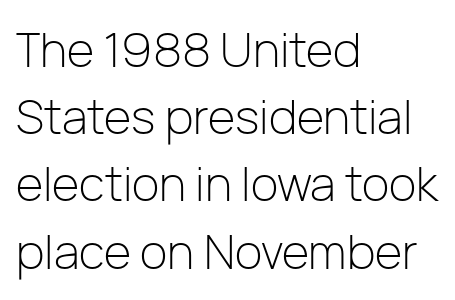
{"serif": "no", "italic": "no", "bold": "no", "weight": "light", "width": "normal", "stroke_contrast": "low", "x_height": "medium", "monospaced": "no", "underline": "no", "align": "left", "line_spacing": "normal", "line_spacing_ratio": 1.43, "letter_spacing": "normal", "letter_spacing_em": 0.0, "glyph_px": 47}
